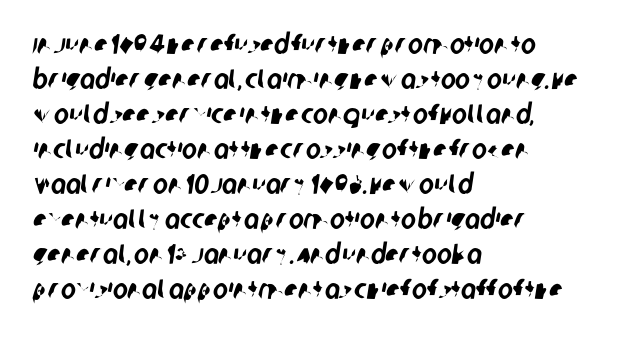
Q: Is the typeface a serif or a sans-serif typeface? A: Sans-serif.
Q: Is the text underlined? A: No.
Q: How is the paragraph aligned? A: Left-aligned.
Q: Is the spacing between letters normal or unusually wide? A: Normal.
Q: Is the spacing between lines tight, normal or loose? A: Normal.
Q: Width (condensed, normal, or wide)? A: Condensed.
Q: Stroke contrast? A: Low.
Q: x-height? A: Large.
Q: Monospaced? A: No.
